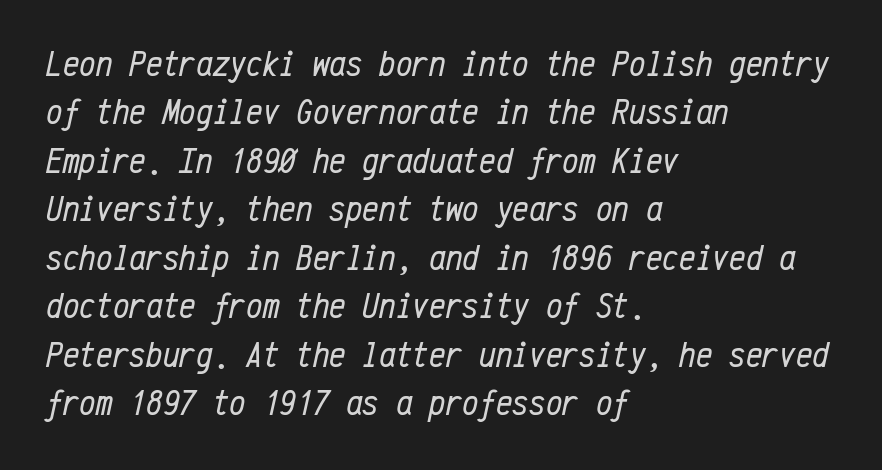
Q: Is the text bold? A: No.
Q: Is the text italic (slanted)? A: Yes, it leans right by about 12 degrees.
Q: Is the text underlined? A: No.
Q: How is the paragraph aligned? A: Left-aligned.
Q: Is the spacing between letters normal or unusually wide? A: Normal.
Q: Is the spacing between lines tight, normal or loose? A: Normal.
Q: Width (condensed, normal, or wide)? A: Condensed.
Q: Stroke contrast? A: Low.
Q: x-height? A: Medium.
Q: Monospaced? A: Yes.
